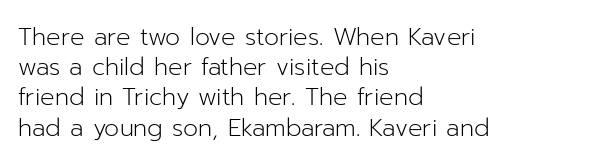
The image shows 24 px text type, upright; set left-aligned, normal line spacing (1.26x), normal letter spacing, not underlined.
